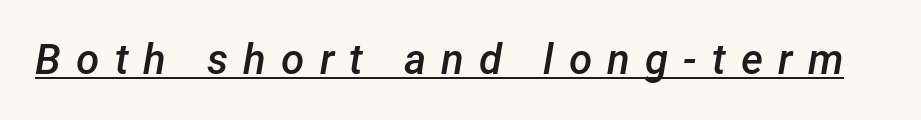
The image shows 42 px semibold type, italic (leaning right); set unusually wide letter spacing (+0.36 em), underlined; low stroke contrast and a medium x-height.
